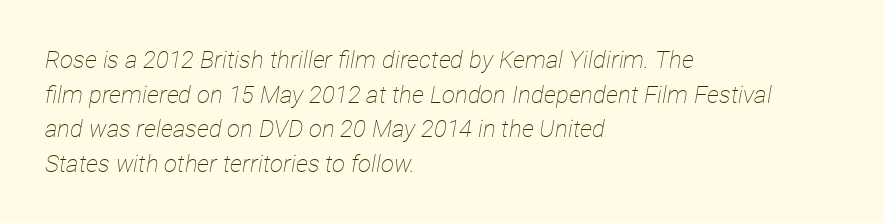
{"italic": "yes", "lean": "right", "slant_degrees": 12, "bold": "no", "underline": "no", "align": "left", "line_spacing": "normal", "line_spacing_ratio": 1.44, "letter_spacing": "normal", "letter_spacing_em": 0.0, "glyph_px": 24}
